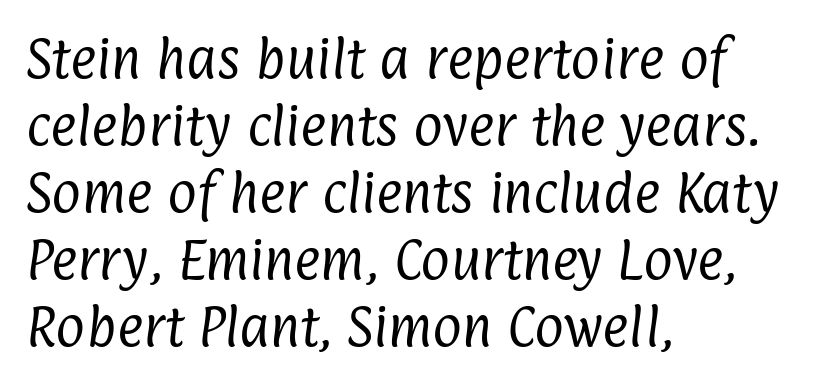
The letterforms sit shoulder to shoulder at normal distance. The line-height multiplier appears to be the usual default. Check under the words: just untouched page. Think of a printed novel: that variable character pitch is what you see here.
